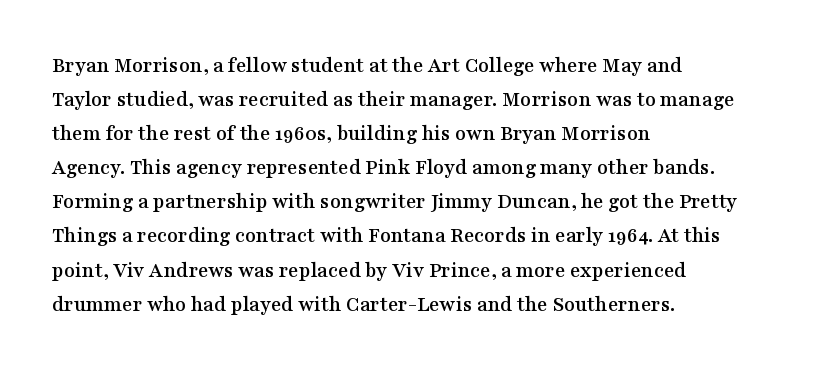
{"italic": "no", "underline": "no", "align": "left", "line_spacing": "normal", "line_spacing_ratio": 1.55, "letter_spacing": "normal", "letter_spacing_em": 0.0, "glyph_px": 22}
